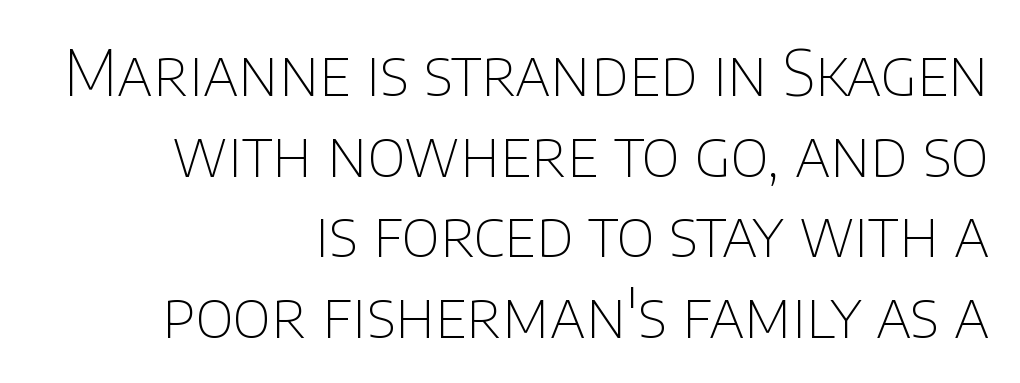
The foot of each line stays bare and open. Regarding serifs, this sample does without them. Is the block centered? No — it sits flush against the right margin. The rendering uses natural spacing where letterforms have individual widths.
